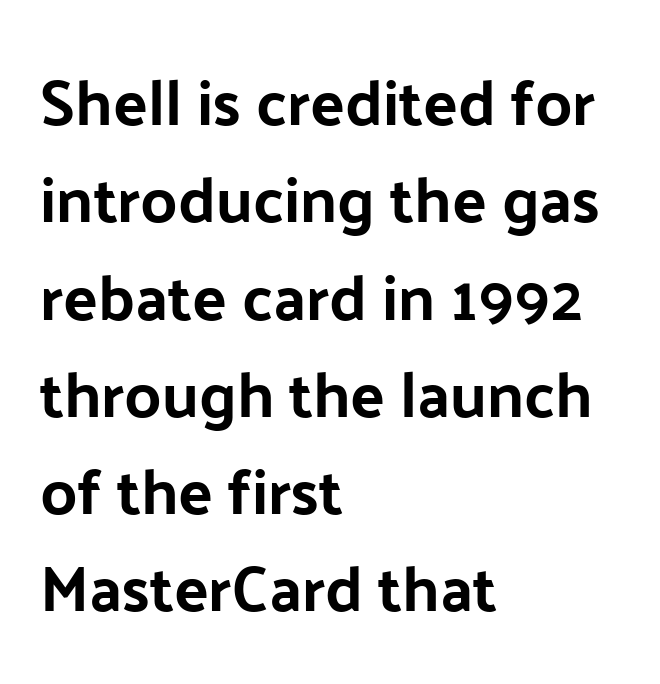
Q: Is the text italic (slanted)? A: No, it is upright.
Q: Is the typeface a serif or a sans-serif typeface? A: Sans-serif.
Q: Is the text underlined? A: No.
Q: How is the paragraph aligned? A: Left-aligned.
Q: Is the spacing between letters normal or unusually wide? A: Normal.
Q: Is the spacing between lines tight, normal or loose? A: Normal.
Q: Width (condensed, normal, or wide)? A: Normal.
Q: Stroke contrast? A: Low.
Q: x-height? A: Medium.
Q: Monospaced? A: No.
